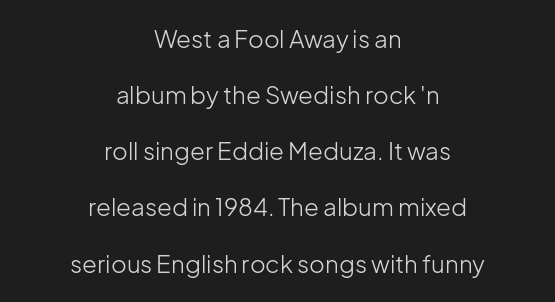
Weight: regular or lighter. Words appear dense and cohesive because spacing is normal. Notice how the stems are strictly vertical — no italics here. The space beneath each line is pristine and unruled. Is there much room between lines? Yes — plenty of vertical air separates them.
